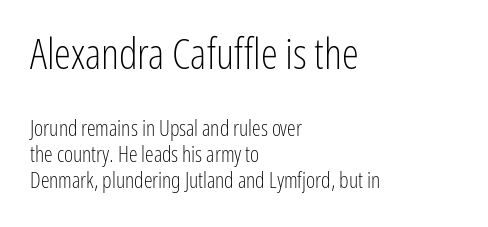
Q: Is the text bold? A: No.
Q: Is the text italic (slanted)? A: No, it is upright.
Q: Is the typeface a serif or a sans-serif typeface? A: Sans-serif.
Q: Is the text underlined? A: No.
Q: How is the paragraph aligned? A: Left-aligned.
Q: Is the spacing between letters normal or unusually wide? A: Normal.
Q: Which block of text is set in a larger size, the first (top) or the second (bottom)? A: The first (top) one.
Q: Width (condensed, normal, or wide)? A: Condensed.
Q: Stroke contrast? A: Low.
Q: x-height? A: Medium.
Q: Monospaced? A: No.
